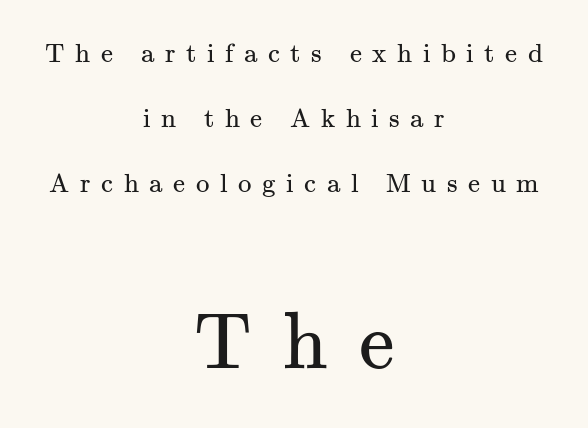
Q: Is the text bold? A: No.
Q: Is the text italic (slanted)? A: No, it is upright.
Q: Is the typeface a serif or a sans-serif typeface? A: Serif.
Q: Is the text underlined? A: No.
Q: How is the paragraph aligned? A: Centered.
Q: Is the spacing between letters normal or unusually wide? A: Unusually wide.
Q: Is the spacing between lines tight, normal or loose? A: Loose.
Q: Which block of text is set in a larger size, the first (top) or the second (bottom)? A: The second (bottom) one.
Q: Width (condensed, normal, or wide)? A: Normal.
Q: Stroke contrast? A: Medium.
Q: x-height? A: Small.
Q: Monospaced? A: No.
